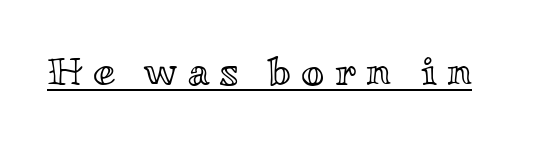
What stands out about the letter spacing? Its width — letters are far apart. Italic: no, the glyphs are upright roman. The face used here is proportionally spaced, like ordinary book or web type. Each line of the rendering has a horizontal stroke beneath the glyphs.
